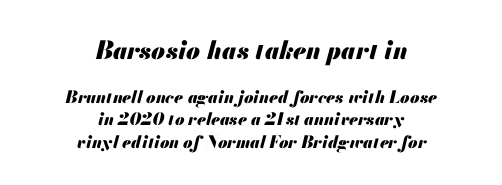
The passage shown is emphatically bold. If you squint, the top block still reads clearly — it's the larger of the two. The lettering tilts uniformly, giving the passage an italic look. Interline gaps are of average width in this sample.
